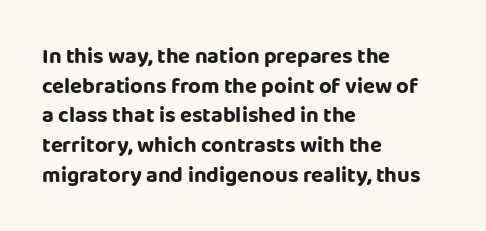
{"italic": "no", "underline": "no", "align": "left", "line_spacing": "normal", "line_spacing_ratio": 1.35, "letter_spacing": "normal", "letter_spacing_em": 0.0, "glyph_px": 22}
